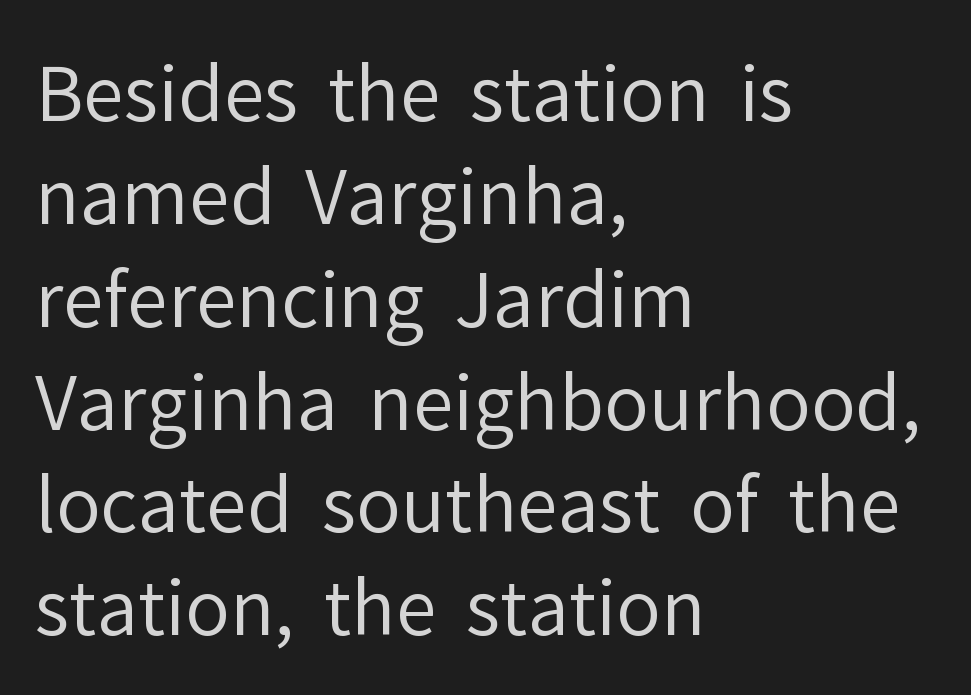
Short note: letters normally spaced. A typesetter would call this proportional, since set widths differ per character. The characters display no serif detailing; their extremities are plain. Whoever set this chose a conventional vertical rhythm.
